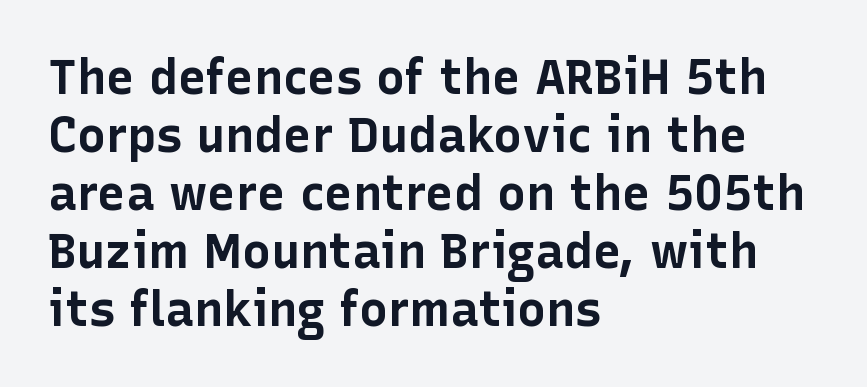
The image shows 48 px bold sans-serif type, upright; set left-aligned, line spacing 1.21x, normal letter spacing, not underlined; low stroke contrast and a medium x-height.
